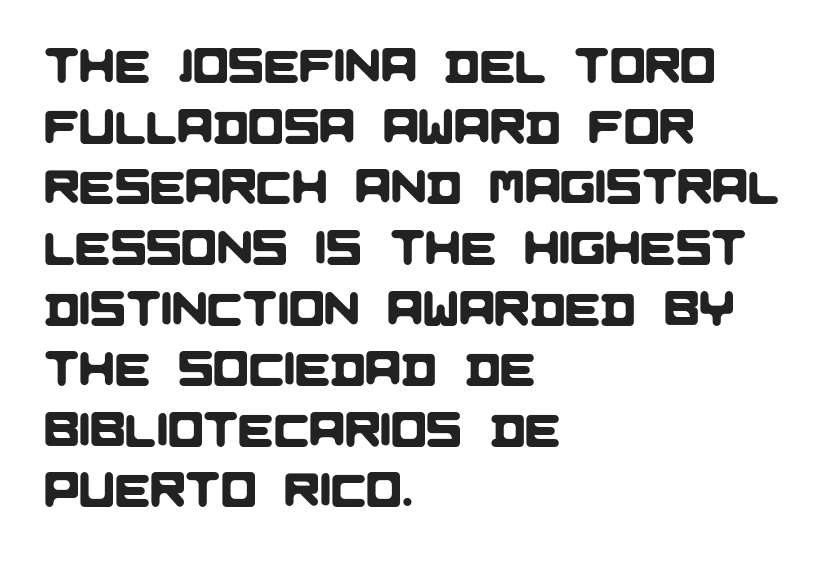
Varying glyph widths throughout — classic text-font behaviour. Type style note: lacks serifs. No extra tracking has been applied to these lines. Glance below the letters and you will spot only blank space.
